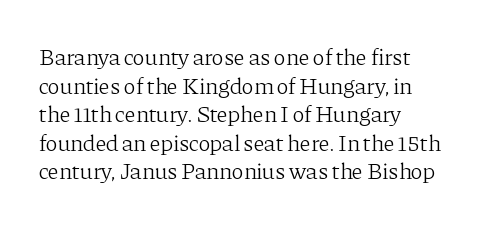
The image shows 23 px text type, upright; set left-aligned, line spacing 1.24x, normal letter spacing, not underlined.
